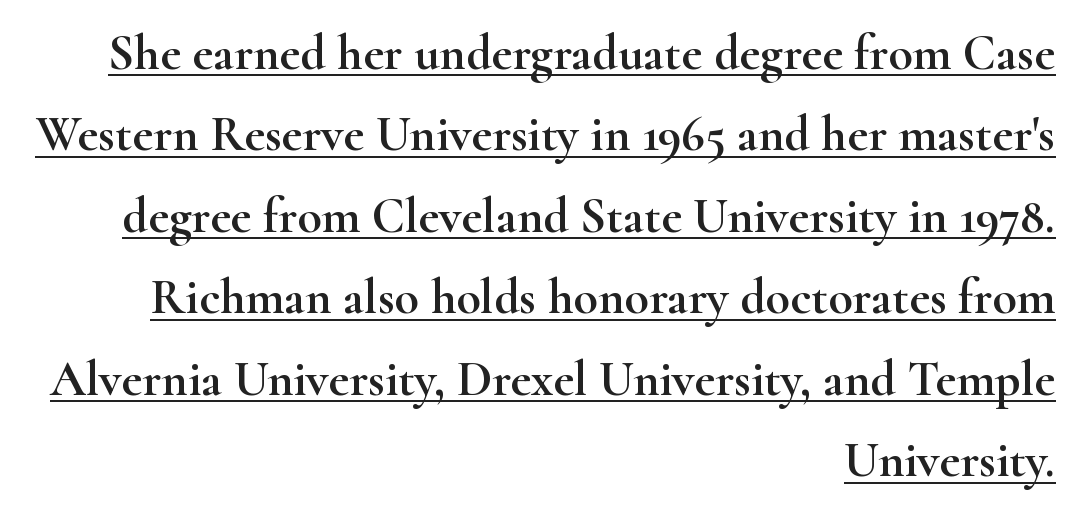
The image shows 50 px wide serif type, upright; set right-aligned, normal line spacing (1.63x), normal letter spacing, underlined; high stroke contrast and a small x-height.
